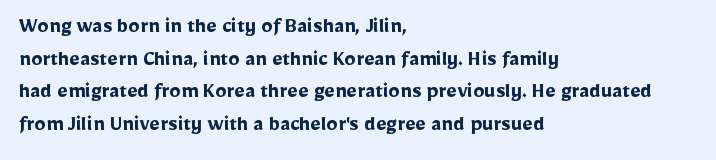
The image shows 23 px bold type, upright; set left-aligned, normal line spacing (1.42x), normal letter spacing, not underlined.
